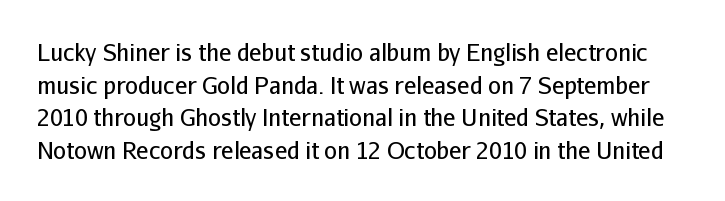
This reads as an unemphasized weight, regular at the heaviest. Honestly, there is no underline to notice here at all. The type is set solid horizontally, with unmodified tracking. If you measured baseline to baseline, you'd find a middling distance.
